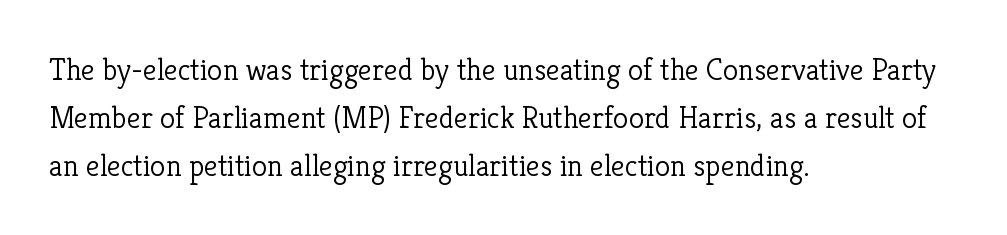
Q: Is the text bold? A: No.
Q: Is the text italic (slanted)? A: No, it is upright.
Q: Is the typeface a serif or a sans-serif typeface? A: Serif.
Q: Is the text underlined? A: No.
Q: How is the paragraph aligned? A: Left-aligned.
Q: Is the spacing between letters normal or unusually wide? A: Normal.
Q: Is the spacing between lines tight, normal or loose? A: Normal.
Q: Width (condensed, normal, or wide)? A: Normal.
Q: Stroke contrast? A: Low.
Q: x-height? A: Medium.
Q: Monospaced? A: No.
